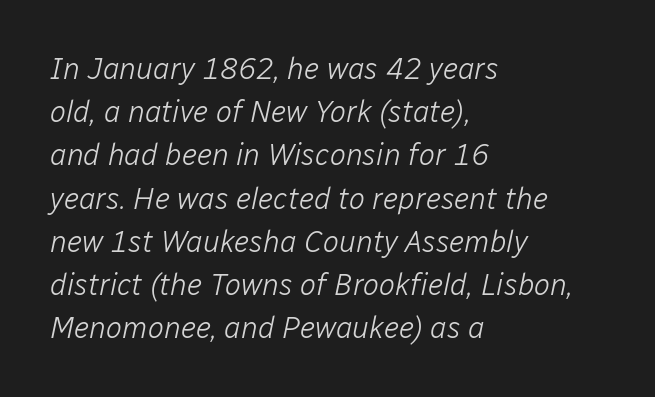
The image shows 30 px light type, italic (leaning right); set left-aligned, normal line spacing (1.44x), normal letter spacing, not underlined; low stroke contrast and a medium x-height.
